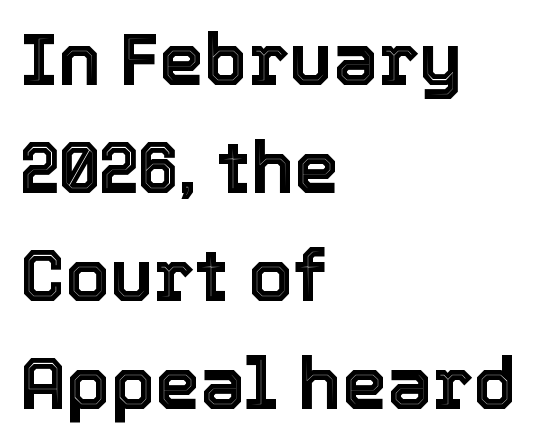
Q: Is the text italic (slanted)? A: No, it is upright.
Q: Is the text underlined? A: No.
Q: How is the paragraph aligned? A: Left-aligned.
Q: Is the spacing between letters normal or unusually wide? A: Normal.
Q: Is the spacing between lines tight, normal or loose? A: Normal.
Q: Width (condensed, normal, or wide)? A: Normal.
Q: x-height? A: Medium.
Q: Monospaced? A: No.
